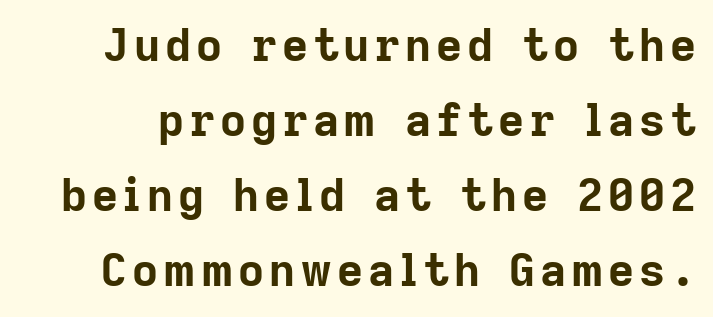
The lines sit at an ordinary, default distance from one another. Spacing verdict: proportional, widths tailored to each character. The font is running at its bold setting. Ascenders rise straight up at ninety degrees. Is this a sans? Yes — the strokes have no serifs. Letters rest on an invisible, unmarked baseline.
